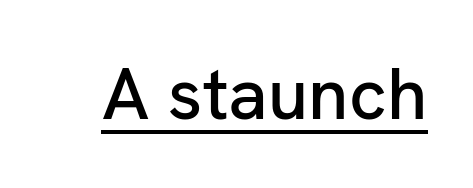
Q: Is the text italic (slanted)? A: No, it is upright.
Q: Is the typeface a serif or a sans-serif typeface? A: Sans-serif.
Q: Is the text underlined? A: Yes.
Q: Is the spacing between letters normal or unusually wide? A: Normal.
Q: Width (condensed, normal, or wide)? A: Normal.
Q: Stroke contrast? A: Low.
Q: x-height? A: Medium.
Q: Monospaced? A: No.
